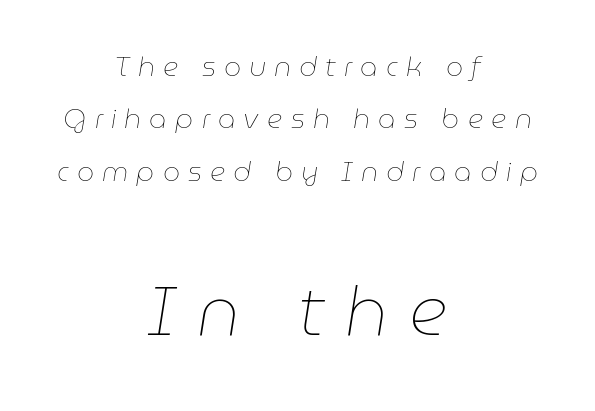
{"italic": "yes", "lean": "right", "slant_degrees": 9, "bold": "no", "weight": "thin", "width": "normal", "stroke_contrast": "low", "x_height": "medium", "monospaced": "no", "underline": "no", "align": "center", "line_spacing": "loose", "line_spacing_ratio": 1.94, "letter_spacing": "wide", "letter_spacing_em": 0.3, "larger_block": "second", "size_ratio": 2.52, "glyph_px": 68}
